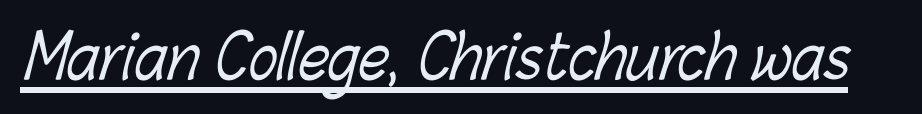
The image shows 60 px light, condensed type; set normal letter spacing, underlined; low stroke contrast and a medium x-height.
